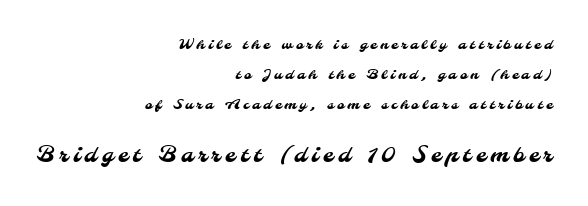
{"underline": "no", "align": "right", "line_spacing": "loose", "line_spacing_ratio": 2.14, "letter_spacing": "wide", "letter_spacing_em": 0.23, "larger_block": "second", "size_ratio": 1.5, "glyph_px": 21}
